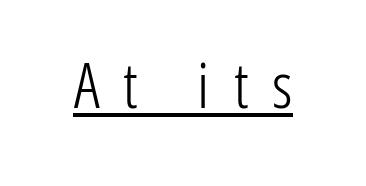
Q: Is the text bold? A: No.
Q: Is the text italic (slanted)? A: No, it is upright.
Q: Is the typeface a serif or a sans-serif typeface? A: Sans-serif.
Q: Is the text underlined? A: Yes.
Q: Is the spacing between letters normal or unusually wide? A: Unusually wide.
Q: Width (condensed, normal, or wide)? A: Condensed.
Q: Stroke contrast? A: Low.
Q: x-height? A: Medium.
Q: Monospaced? A: No.
